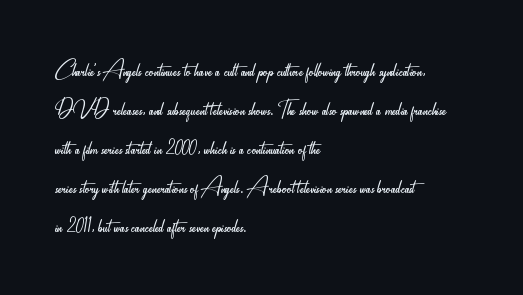
Summary of weight: not heavy and not bold. The rendering uses natural spacing where letterforms have individual widths. Reading down the block, your eye returns to a fixed left position each line. The passage shown is not underscored anywhere. Observe the ordinary spacing: letters are neighbours, not strangers.
